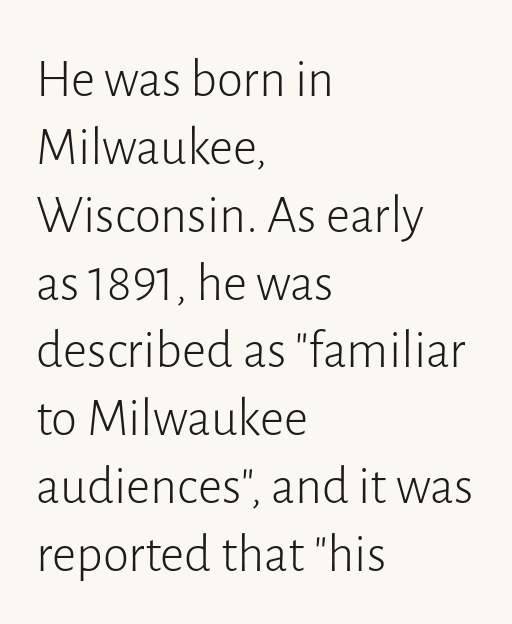
{"serif": "no", "italic": "no", "bold": "no", "weight": "light", "width": "normal", "stroke_contrast": "low", "x_height": "medium", "monospaced": "no", "underline": "no", "align": "left", "line_spacing": "normal", "line_spacing_ratio": 1.28, "letter_spacing": "normal", "letter_spacing_em": 0.0, "glyph_px": 53}
